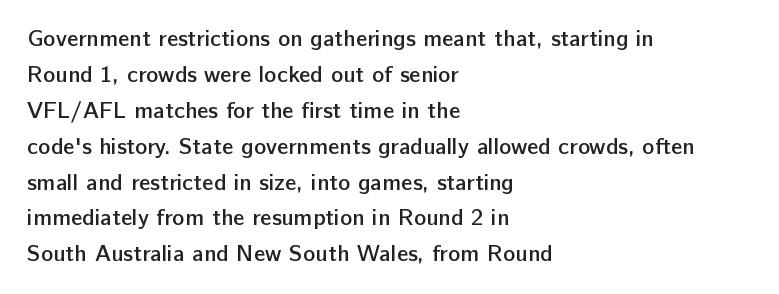
{"italic": "no", "bold": "semi", "underline": "no", "align": "left", "line_spacing": "normal", "line_spacing_ratio": 1.56, "letter_spacing": "normal", "letter_spacing_em": 0.0, "glyph_px": 23}
